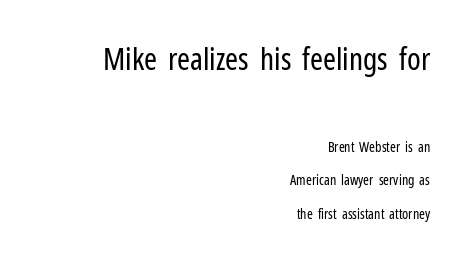
{"serif": "no", "italic": "no", "bold": "no", "weight": "regular", "width": "condensed", "stroke_contrast": "low", "x_height": "medium", "monospaced": "no", "underline": "no", "align": "right", "line_spacing": "loose", "line_spacing_ratio": 2.39, "letter_spacing": "normal", "letter_spacing_em": 0.0, "larger_block": "first", "size_ratio": 2.21, "glyph_px": 31}
